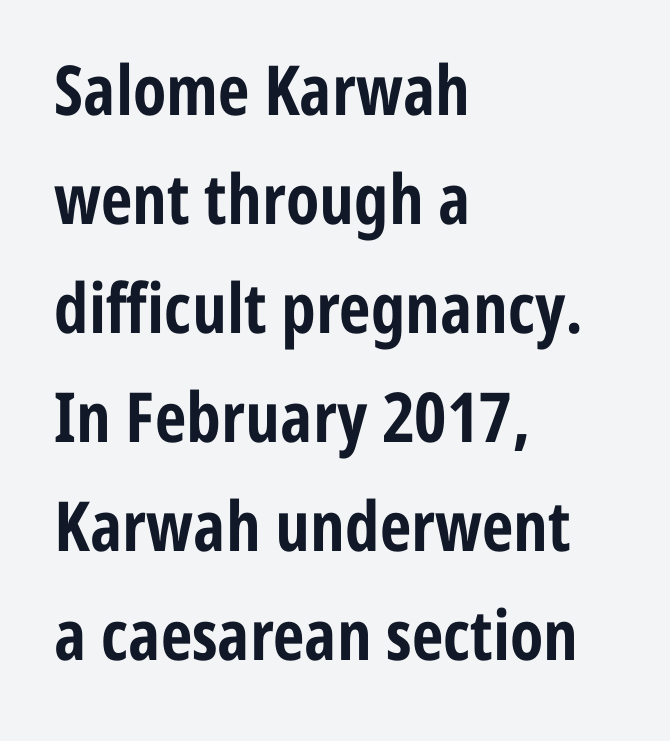
{"serif": "no", "italic": "no", "bold": "yes", "weight": "bold", "width": "condensed", "stroke_contrast": "low", "x_height": "medium", "monospaced": "no", "underline": "no", "align": "left", "line_spacing": "normal", "line_spacing_ratio": 1.58, "letter_spacing": "normal", "letter_spacing_em": 0.0, "glyph_px": 69}
